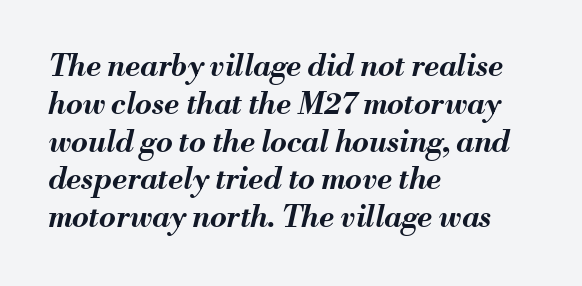
The image shows 30 px bold type, italic (leaning right); set left-aligned, normal line spacing (1.26x), normal letter spacing, not underlined; medium stroke contrast and a small x-height.
